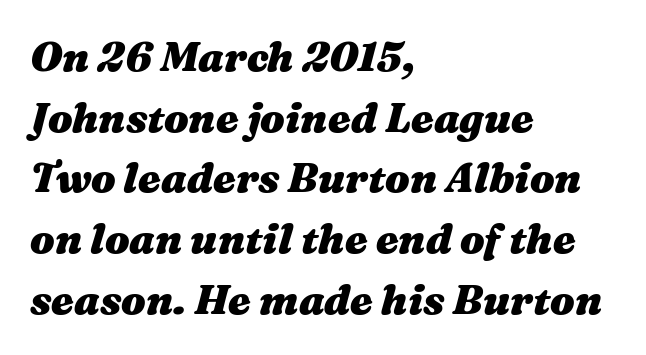
The image shows 41 px heavy, wide type, italic (leaning right); set left-aligned, normal line spacing (1.48x), normal letter spacing, not underlined; medium stroke contrast and a medium x-height.
